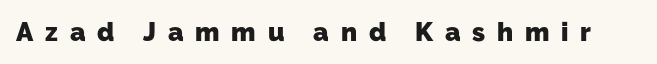
{"bold": "yes", "underline": "no", "letter_spacing": "wide", "letter_spacing_em": 0.45, "glyph_px": 26}
